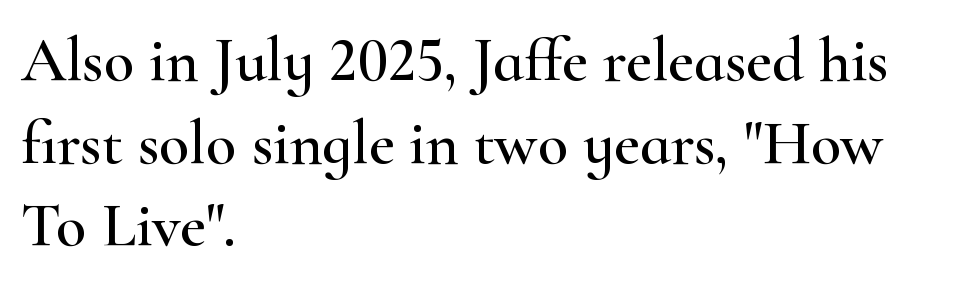
The letters advance in unequal steps, a hallmark of proportional type. The letters sit at their default tracking, neither squeezed nor spread. Unmarked baselines from the first word to the last. Leading matches the norm, producing a regular column. Rendered with straight, roman letterforms. Left-aligned paragraph, ragged on the right.
